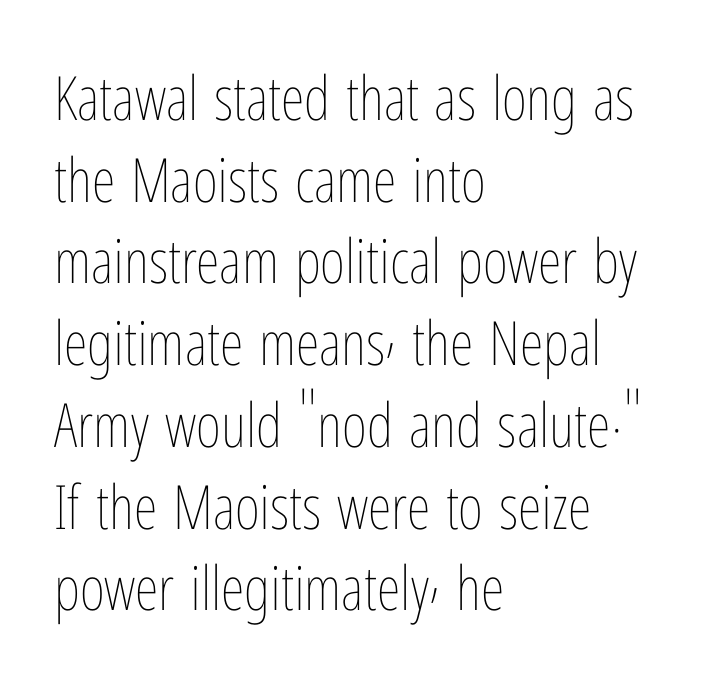
{"italic": "no", "bold": "no", "weight": "thin", "width": "condensed", "stroke_contrast": "low", "x_height": "medium", "monospaced": "no", "underline": "no", "align": "left", "line_spacing": "normal", "line_spacing_ratio": 1.34, "letter_spacing": "normal", "letter_spacing_em": 0.0, "glyph_px": 61}
